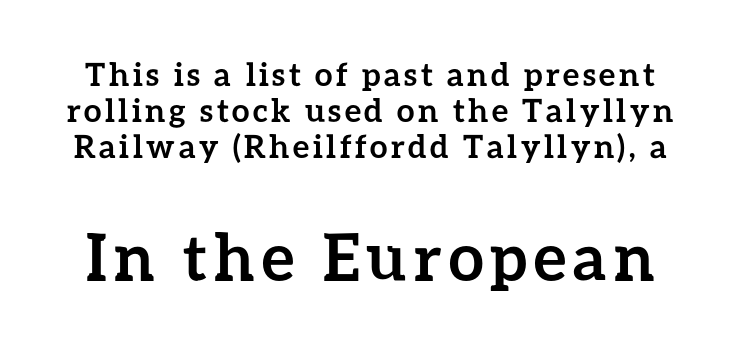
The passage shown is not underscored anywhere. The lettering holds an erect, upright posture throughout. Compare the two chunks: the lower has the greater cap height. Strokes here are thick enough to call this a true bold. Proportional: the letters do not fall into vertical columns.
